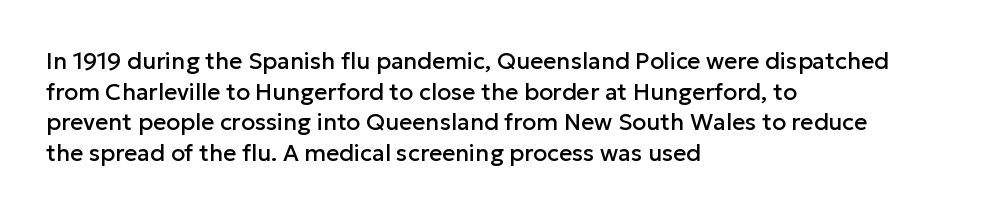
The image shows 23 px text type, upright; set left-aligned, normal line spacing (1.33x), normal letter spacing, not underlined.
